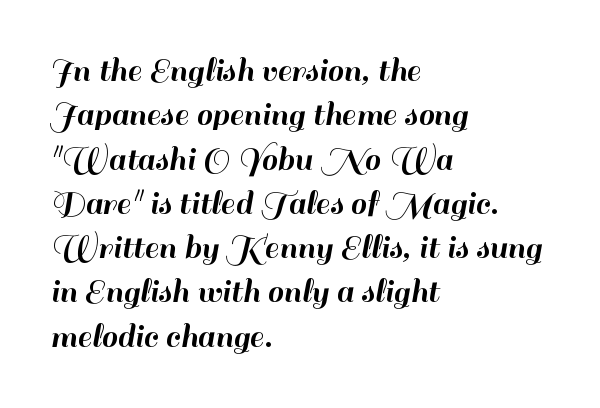
{"serif": "no", "width": "normal", "stroke_contrast": "high", "x_height": "small", "monospaced": "no", "underline": "no", "align": "left", "line_spacing_ratio": 1.23, "letter_spacing": "normal", "letter_spacing_em": 0.0, "glyph_px": 36}
